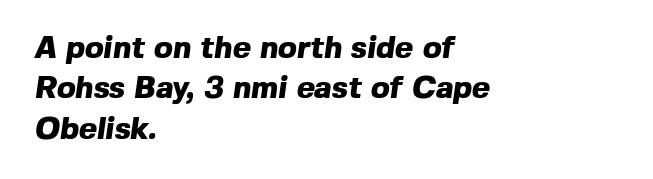
The rendering keeps characters at their native spacing. Nobody drew a line under any word here. Leading matches the norm, producing a regular column. The type family on display is of the sans-serif kind. Typeset ragged right — the left edge is the straight one. These lines carry a lot of weight — the face is fully bold.
